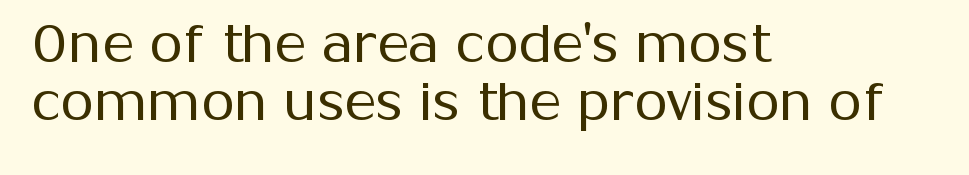
Words float on clear page, feet unadorned. Spacing verdict: proportional, widths tailored to each character. The block of text is dense from top to bottom, with scant space between rows. Is the letter spacing exaggerated? No — it looks like the ordinary default.
